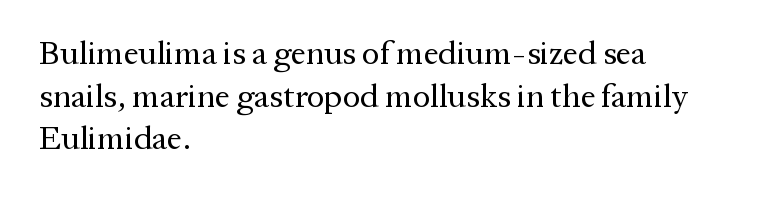
The image shows 33 px regular-weight serif type, upright; set left-aligned, normal line spacing (1.29x), normal letter spacing, not underlined; medium stroke contrast and a medium x-height.
